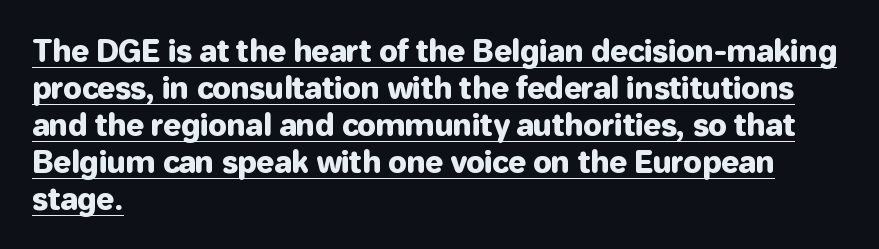
{"serif": "no", "italic": "no", "width": "normal", "stroke_contrast": "low", "x_height": "medium", "monospaced": "no", "underline": "yes", "align": "left", "line_spacing_ratio": 1.23, "letter_spacing": "normal", "letter_spacing_em": 0.0, "glyph_px": 30}
